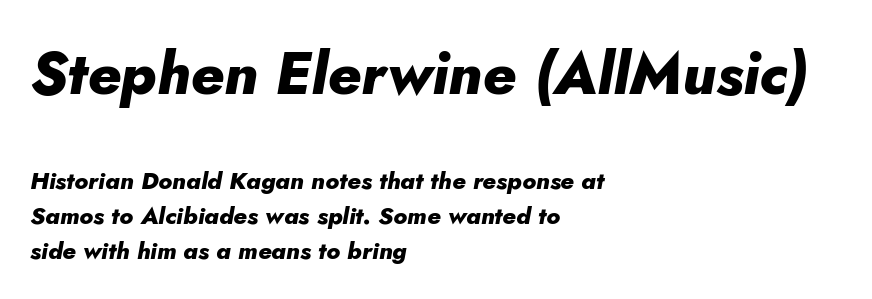
Heavy-handed strokes throughout: this text is bold. Visually the block forms a straight wall on the left and a jagged coastline on the right. The first block has been scaled up relative to the second. One glance says typical: line gaps are just what's usual.
